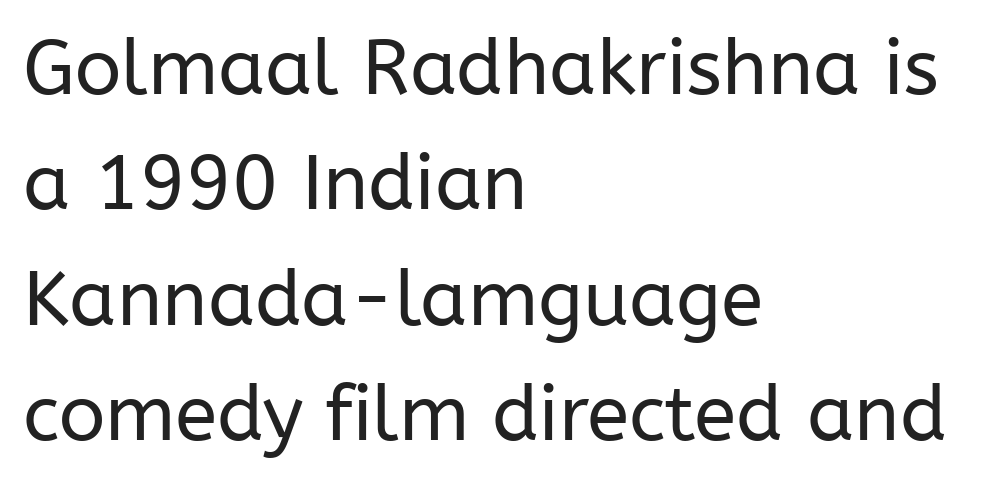
{"serif": "no", "italic": "no", "bold": "no", "weight": "regular", "width": "normal", "stroke_contrast": "low", "x_height": "medium", "monospaced": "no", "underline": "no", "align": "left", "line_spacing": "normal", "line_spacing_ratio": 1.5, "letter_spacing": "normal", "letter_spacing_em": 0.0, "glyph_px": 77}
